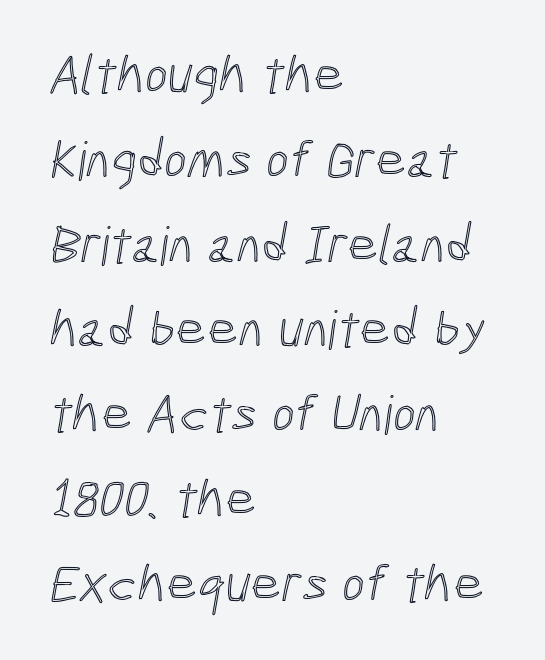
{"width": "condensed", "x_height": "medium", "monospaced": "no", "underline": "no", "align": "left", "line_spacing": "normal", "line_spacing_ratio": 1.57, "letter_spacing": "normal", "letter_spacing_em": 0.0, "glyph_px": 54}
